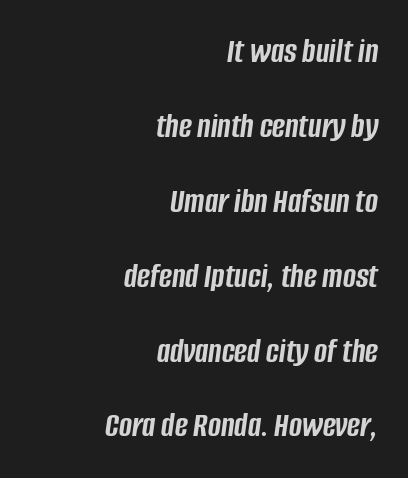
The image shows 35 px semibold, condensed type, italic (leaning right); set right-aligned, loose line spacing (2.14x), normal letter spacing, not underlined; low stroke contrast and a large x-height.
